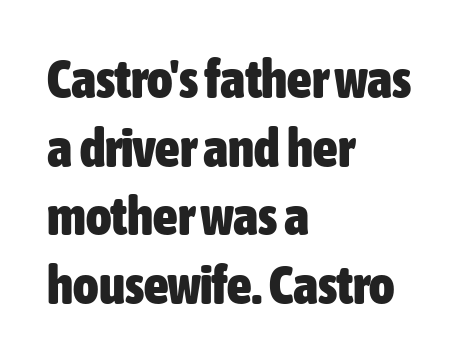
Q: Is the text bold? A: Yes.
Q: Is the text italic (slanted)? A: No, it is upright.
Q: Is the typeface a serif or a sans-serif typeface? A: Sans-serif.
Q: Is the text underlined? A: No.
Q: How is the paragraph aligned? A: Left-aligned.
Q: Is the spacing between letters normal or unusually wide? A: Normal.
Q: Is the spacing between lines tight, normal or loose? A: Normal.
Q: Width (condensed, normal, or wide)? A: Condensed.
Q: Stroke contrast? A: Low.
Q: x-height? A: Medium.
Q: Monospaced? A: No.
